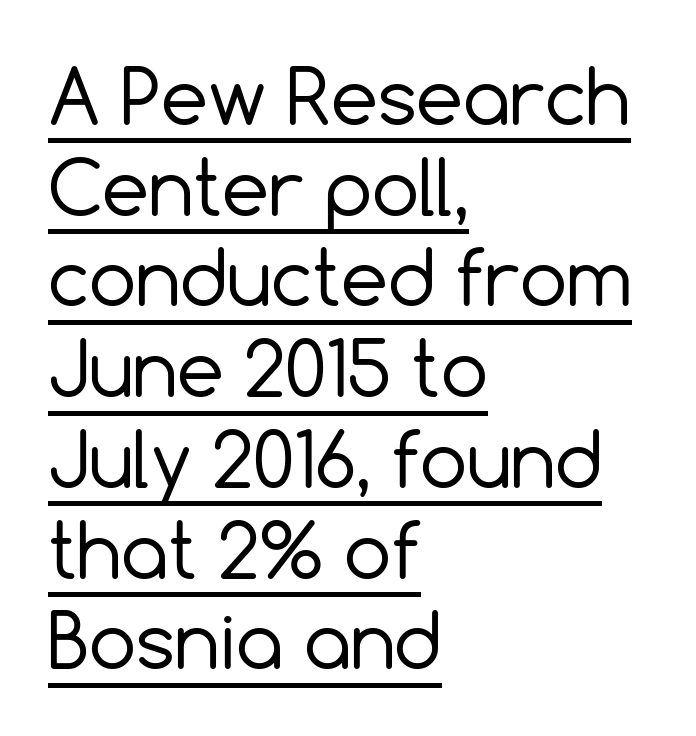
{"serif": "no", "italic": "no", "bold": "no", "weight": "regular", "width": "normal", "x_height": "medium", "monospaced": "no", "underline": "yes", "align": "left", "line_spacing_ratio": 1.21, "letter_spacing": "normal", "letter_spacing_em": 0.0, "glyph_px": 75}
